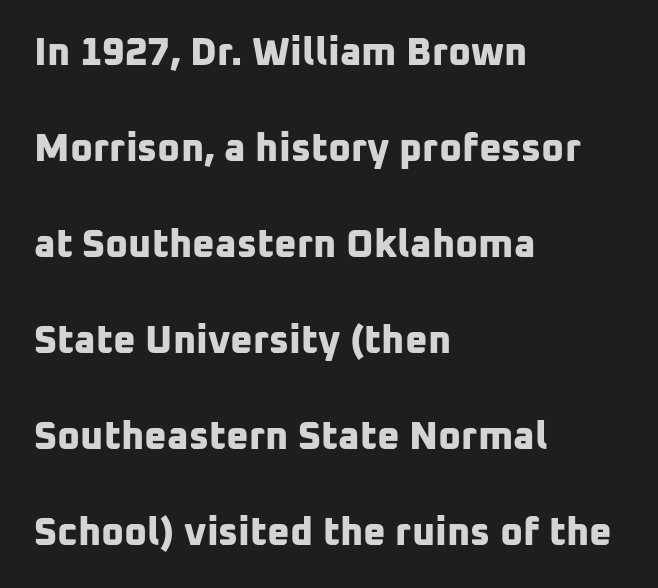
Q: Is the text bold? A: Yes.
Q: Is the typeface a serif or a sans-serif typeface? A: Sans-serif.
Q: Is the text underlined? A: No.
Q: How is the paragraph aligned? A: Left-aligned.
Q: Is the spacing between letters normal or unusually wide? A: Normal.
Q: Is the spacing between lines tight, normal or loose? A: Loose.
Q: Width (condensed, normal, or wide)? A: Normal.
Q: Stroke contrast? A: Low.
Q: x-height? A: Medium.
Q: Monospaced? A: No.
